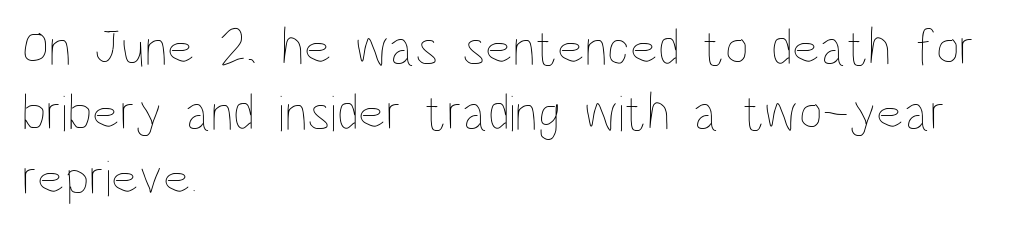
Q: Is the text bold? A: No.
Q: Is the text italic (slanted)? A: No, it is upright.
Q: Is the text underlined? A: No.
Q: How is the paragraph aligned? A: Left-aligned.
Q: Is the spacing between letters normal or unusually wide? A: Normal.
Q: Is the spacing between lines tight, normal or loose? A: Normal.
Q: Width (condensed, normal, or wide)? A: Condensed.
Q: Stroke contrast? A: Low.
Q: x-height? A: Large.
Q: Monospaced? A: No.
